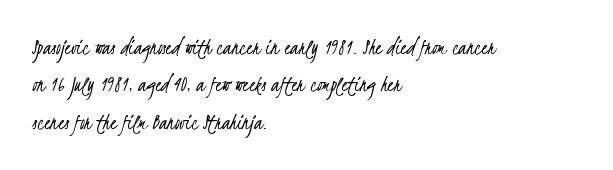
The image shows 24 px text type; set left-aligned, normal line spacing (1.56x), normal letter spacing, not underlined.
